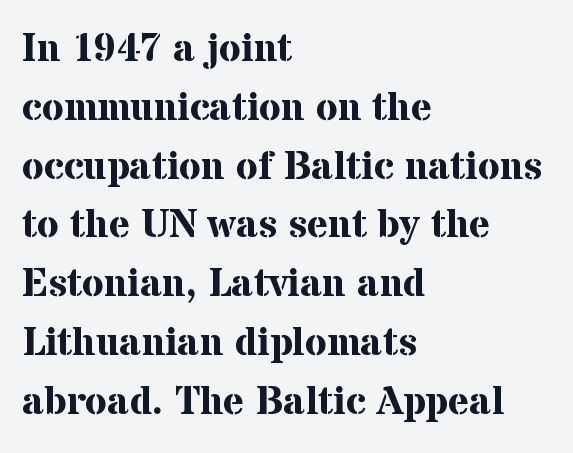
This is the regular roman posture of the typeface. Is the letter spacing exaggerated? No — it looks like the ordinary default. All the whitespace from short lines collects on the right. The characters display serif detailing at their extremities. Set as a true bold cut, around the 700 mark. Regular leading.
